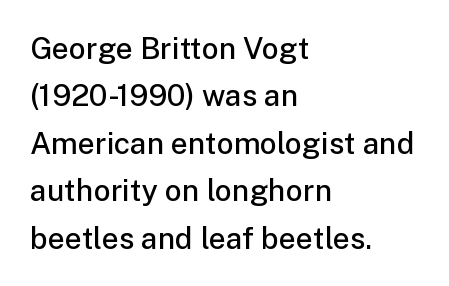
{"serif": "no", "italic": "no", "bold": "semi", "weight": "semibold", "width": "normal", "stroke_contrast": "low", "x_height": "medium", "monospaced": "no", "underline": "no", "align": "left", "line_spacing": "normal", "line_spacing_ratio": 1.58, "letter_spacing": "normal", "letter_spacing_em": 0.0, "glyph_px": 30}
